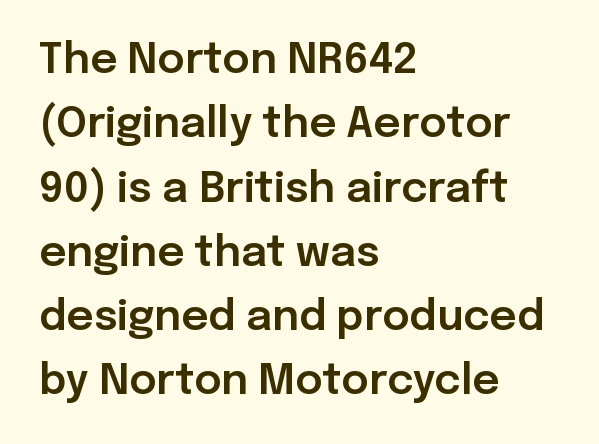
{"serif": "no", "italic": "no", "width": "normal", "stroke_contrast": "low", "x_height": "medium", "monospaced": "no", "underline": "no", "align": "left", "line_spacing": "normal", "line_spacing_ratio": 1.53, "letter_spacing": "normal", "letter_spacing_em": 0.0, "glyph_px": 42}
